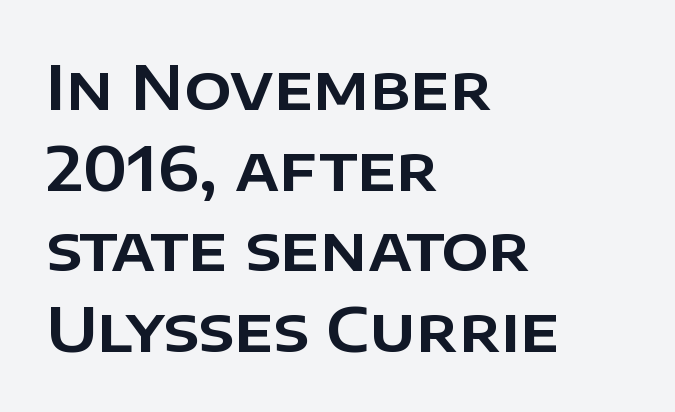
The image shows 62 px sans-serif type, upright; set left-aligned, normal line spacing (1.3x), normal letter spacing, not underlined; low stroke contrast and a large x-height.
